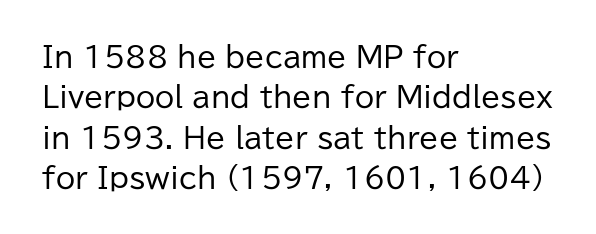
Q: Is the text bold? A: No.
Q: Is the text italic (slanted)? A: No, it is upright.
Q: Is the typeface a serif or a sans-serif typeface? A: Sans-serif.
Q: Is the text underlined? A: No.
Q: How is the paragraph aligned? A: Left-aligned.
Q: Is the spacing between letters normal or unusually wide? A: Normal.
Q: Is the spacing between lines tight, normal or loose? A: Normal.
Q: Width (condensed, normal, or wide)? A: Normal.
Q: Stroke contrast? A: Low.
Q: x-height? A: Medium.
Q: Monospaced? A: No.
